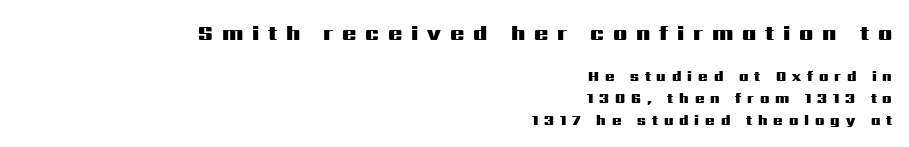
Lines of text with bare space underneath. Typeset ragged left — the right edge is the straight one. Here the first block reads like a headline and the second like body copy. Nope, not italic — everything's standing straight. This sample keeps an unexceptional amount of space between lines. Glyph-to-glyph distance is far greater than everyday printed text.
